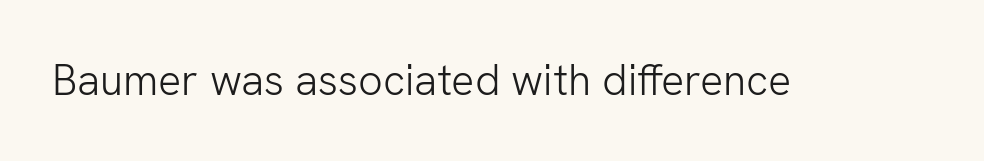
Q: Is the text bold? A: No.
Q: Is the text italic (slanted)? A: No, it is upright.
Q: Is the typeface a serif or a sans-serif typeface? A: Sans-serif.
Q: Is the text underlined? A: No.
Q: Is the spacing between letters normal or unusually wide? A: Normal.
Q: Width (condensed, normal, or wide)? A: Normal.
Q: Stroke contrast? A: Low.
Q: x-height? A: Medium.
Q: Monospaced? A: No.
